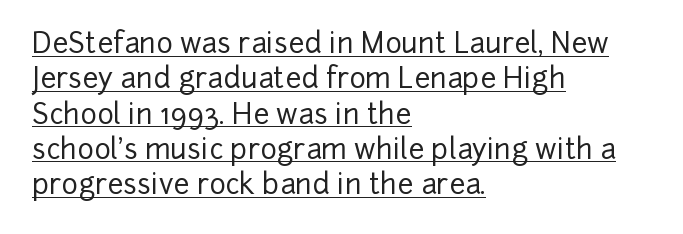
The image shows 28 px sans-serif type, upright; set left-aligned, normal line spacing (1.26x), normal letter spacing, underlined; low stroke contrast and a medium x-height.
